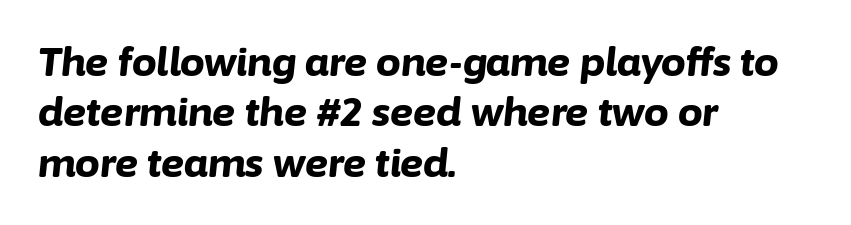
{"italic": "yes", "lean": "right", "slant_degrees": 6, "bold": "yes", "weight": "bold", "width": "normal", "stroke_contrast": "low", "x_height": "medium", "monospaced": "no", "underline": "no", "align": "left", "line_spacing": "normal", "line_spacing_ratio": 1.29, "letter_spacing": "normal", "letter_spacing_em": 0.0, "glyph_px": 39}
